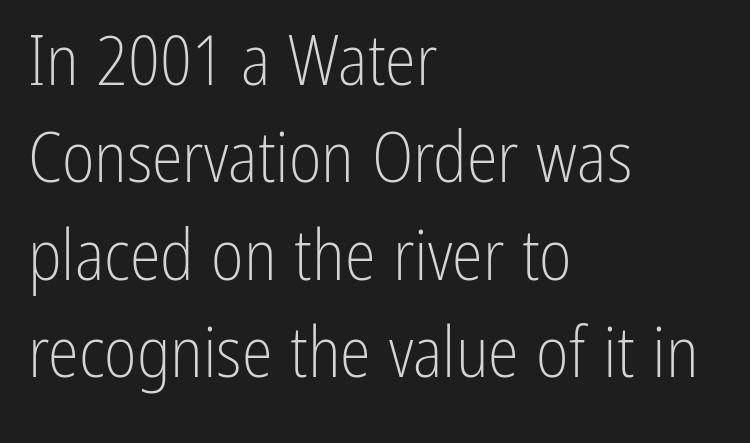
Q: Is the text bold? A: No.
Q: Is the text italic (slanted)? A: No, it is upright.
Q: Is the typeface a serif or a sans-serif typeface? A: Sans-serif.
Q: Is the text underlined? A: No.
Q: How is the paragraph aligned? A: Left-aligned.
Q: Is the spacing between letters normal or unusually wide? A: Normal.
Q: Is the spacing between lines tight, normal or loose? A: Normal.
Q: Width (condensed, normal, or wide)? A: Condensed.
Q: Stroke contrast? A: Low.
Q: x-height? A: Medium.
Q: Monospaced? A: No.
